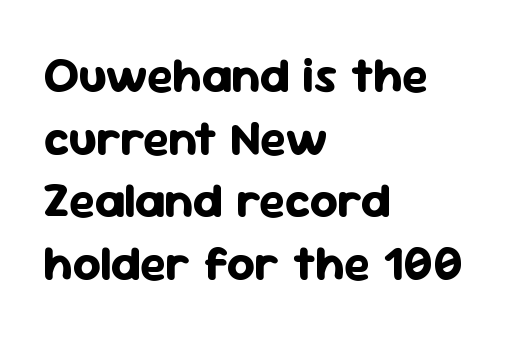
{"serif": "no", "italic": "no", "bold": "yes", "weight": "bold", "width": "normal", "stroke_contrast": "low", "x_height": "medium", "monospaced": "no", "underline": "no", "align": "left", "line_spacing": "normal", "line_spacing_ratio": 1.28, "letter_spacing": "normal", "letter_spacing_em": 0.0, "glyph_px": 49}
